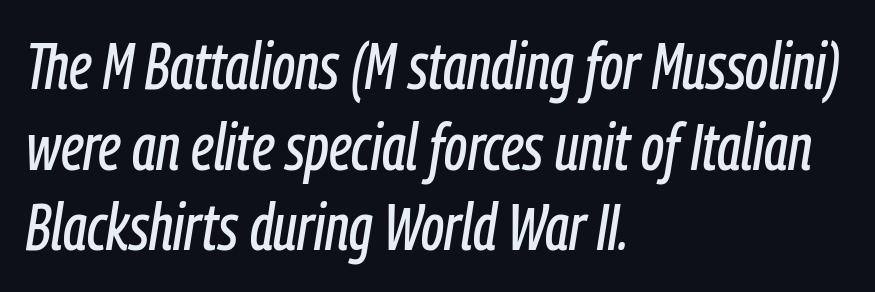
{"italic": "yes", "lean": "right", "slant_degrees": 9, "width": "condensed", "stroke_contrast": "low", "x_height": "medium", "monospaced": "no", "underline": "no", "align": "left", "line_spacing_ratio": 1.24, "letter_spacing": "normal", "letter_spacing_em": 0.0, "glyph_px": 65}
